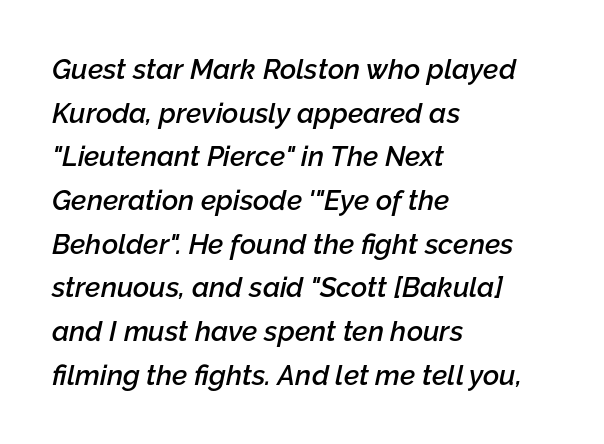
Quick note: interline space is typical. This rendering leaves character spacing at its baseline value. Compared with a centered layout, this one pins lines to the left instead. This sample uses an oblique cut, with every glyph tilted off the vertical. These lines are rendered in a variable-pitch font.
